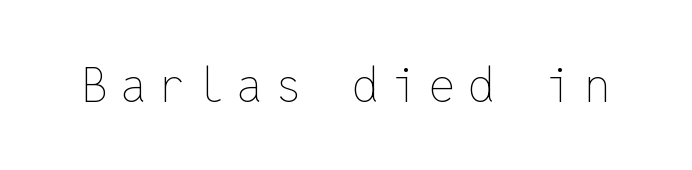
The string is rendered with underlining switched off. Does the lettering tilt? It doesn't — this is upright. Bold? No — there's no thickening of the strokes. Every character here occupies the same horizontal width, giving the sample a typewriter-like rhythm. Inter-character spacing is expanded well beyond the font's built-in metrics.
